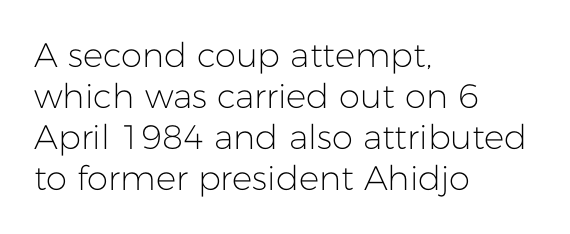
Serifs: no, the terminals of the letterforms are clean. The glyphs are unaccompanied by any horizontal stroke below them. The paragraph has a hard left edge and a soft right edge. Upright lettering throughout. These glyphs show unthickened strokes, regular width or finer.
